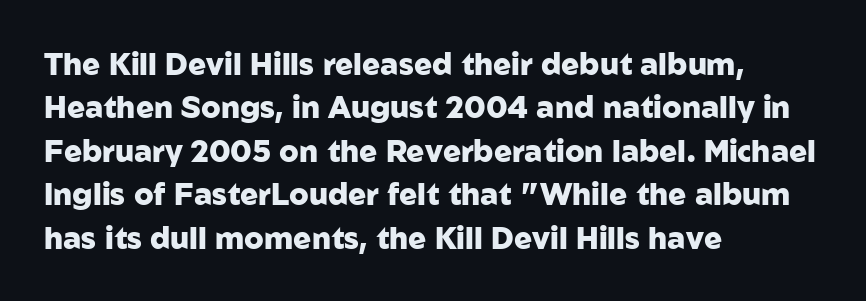
The passage shown is typeset with a sans-serif family. The gap between lines stays unmarked. Line spacing here is normal. Horizontal alignment here is leftward, the default for most running prose. The letters advance in unequal steps, a hallmark of proportional type.
